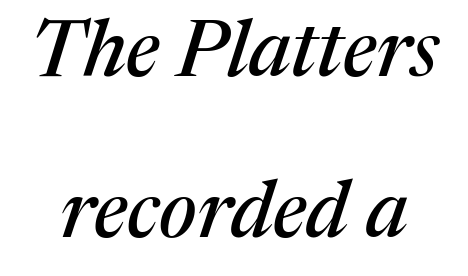
The image shows 79 px serif type, italic (leaning right); set loose line spacing (2.04x), normal letter spacing, not underlined; medium stroke contrast and a medium x-height.
